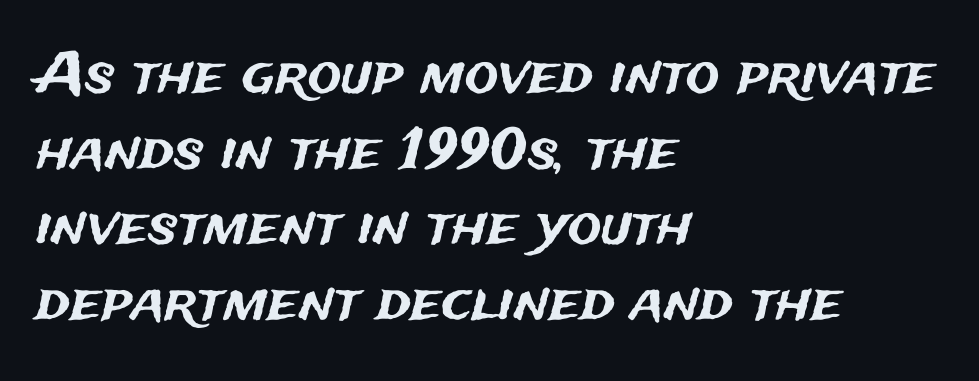
One glance says typical: line gaps are just what's usual. Caption: standard tracking, unaltered. Serifs: no, the terminals of the letterforms are clean.
